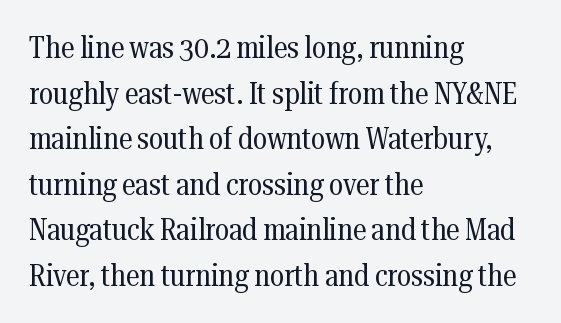
The image shows 31 px regular-weight, condensed serif type, upright; set left-aligned, normal line spacing (1.47x), normal letter spacing, not underlined; medium stroke contrast and a medium x-height.
